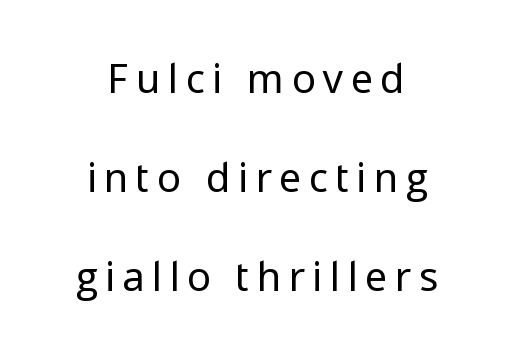
The image shows 40 px regular-weight sans-serif type, upright; set centered, loose line spacing (2.48x), unusually wide letter spacing (+0.2 em), not underlined; low stroke contrast and a medium x-height.
